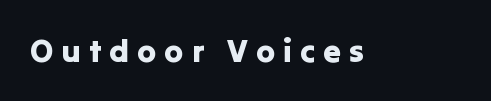
What kind of face is this? One without serifs — a sans. There is plenty of visible air inserted between adjacent glyphs. Has an underline been added? It has not. These lines are rendered in a variable-pitch font. Does the lettering tilt? It doesn't — this is upright.
